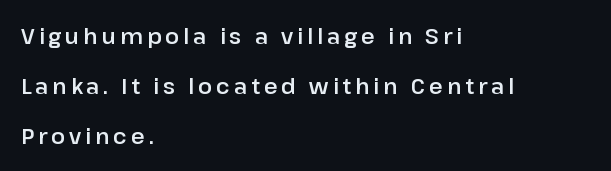
{"italic": "no", "underline": "no", "align": "left", "line_spacing": "loose", "line_spacing_ratio": 2.37, "glyph_px": 21}
